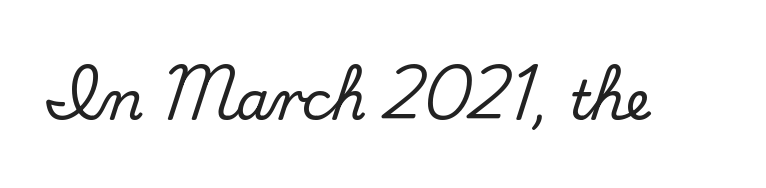
{"serif": "yes", "width": "normal", "stroke_contrast": "medium", "x_height": "small", "monospaced": "no", "underline": "no", "letter_spacing": "normal", "letter_spacing_em": 0.0, "glyph_px": 54}
